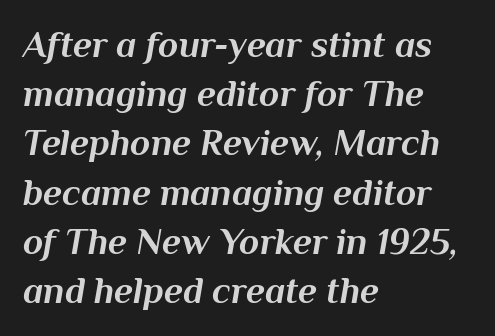
{"italic": "yes", "lean": "right", "slant_degrees": 10, "bold": "yes", "weight": "bold", "width": "normal", "stroke_contrast": "medium", "x_height": "medium", "monospaced": "no", "underline": "no", "align": "left", "line_spacing": "normal", "line_spacing_ratio": 1.33, "letter_spacing": "normal", "letter_spacing_em": 0.0, "glyph_px": 37}
